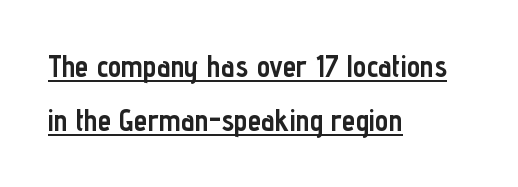
{"serif": "no", "italic": "no", "bold": "yes", "weight": "semibold", "width": "condensed", "stroke_contrast": "low", "x_height": "medium", "monospaced": "no", "underline": "yes", "align": "left", "line_spacing_ratio": 1.81, "letter_spacing": "normal", "letter_spacing_em": 0.0, "glyph_px": 30}
